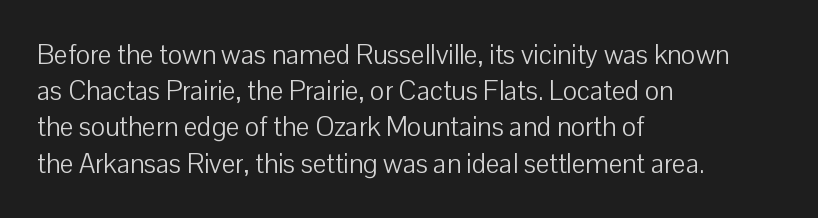
{"italic": "no", "bold": "no", "underline": "no", "align": "left", "line_spacing": "normal", "line_spacing_ratio": 1.34, "letter_spacing": "normal", "letter_spacing_em": 0.0, "glyph_px": 27}
